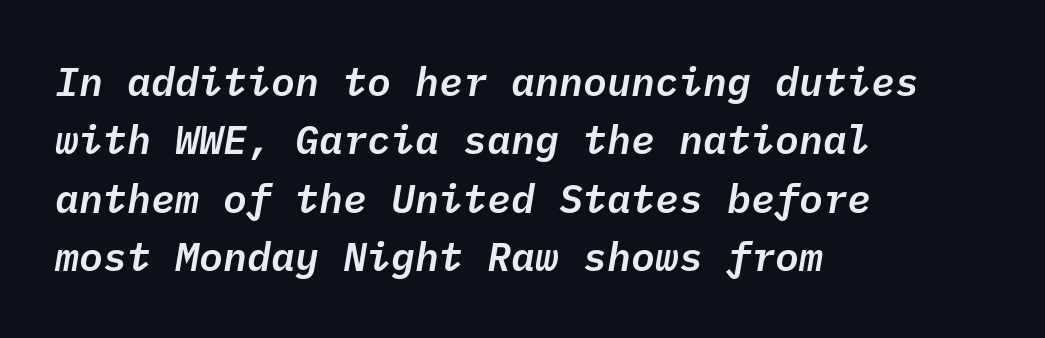
{"italic": "yes", "lean": "right", "slant_degrees": 10, "width": "normal", "stroke_contrast": "low", "x_height": "medium", "monospaced": "yes", "underline": "no", "align": "left", "line_spacing": "normal", "line_spacing_ratio": 1.46, "letter_spacing": "normal", "letter_spacing_em": 0.0, "glyph_px": 40}
